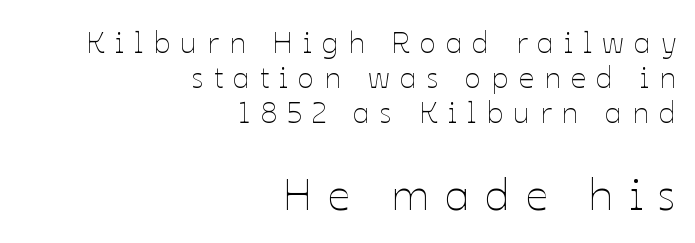
{"italic": "no", "bold": "no", "weight": "thin", "width": "normal", "stroke_contrast": "low", "x_height": "medium", "monospaced": "no", "underline": "no", "align": "right", "line_spacing_ratio": 1.16, "letter_spacing": "wide", "letter_spacing_em": 0.34, "larger_block": "second", "size_ratio": 1.5, "glyph_px": 45}
